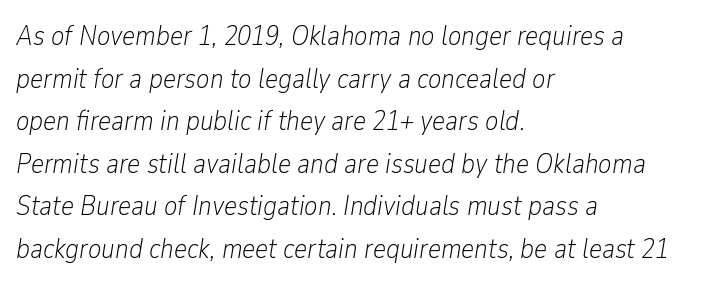
Q: Is the text bold? A: No.
Q: Is the text italic (slanted)? A: Yes, it leans right by about 9 degrees.
Q: Is the text underlined? A: No.
Q: How is the paragraph aligned? A: Left-aligned.
Q: Is the spacing between letters normal or unusually wide? A: Normal.
Q: Is the spacing between lines tight, normal or loose? A: Normal.
Q: Width (condensed, normal, or wide)? A: Condensed.
Q: Stroke contrast? A: Low.
Q: x-height? A: Medium.
Q: Monospaced? A: No.
